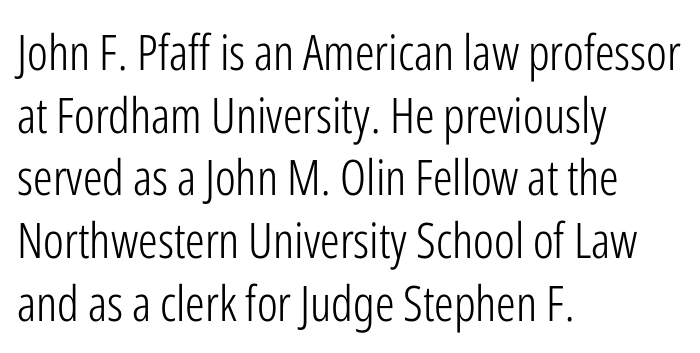
Nobody touched the tracking dial on this one. This sample uses an upright cut, with every glyph sitting square on the baseline. The baseline area is clear. No letter is thick-stroked: the sample isn't bold.
